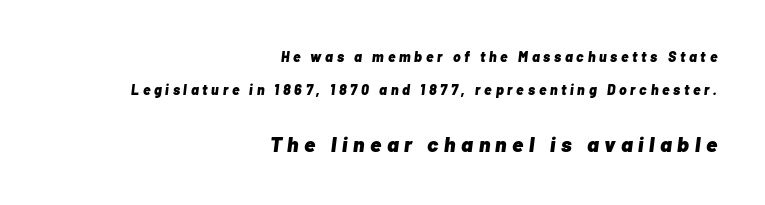
These lines were composed using italics. Characters follow at a spacing far wider than the type designer built in. Students, this is bold: see how much ink each stroke carries. The compositor pushed each line to the right boundary.
